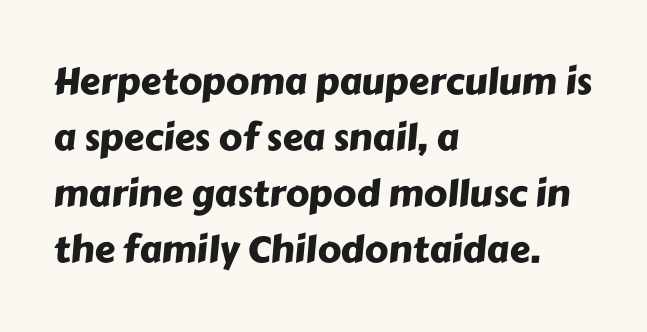
The image shows 37 px sans-serif type; set left-aligned, normal line spacing (1.51x), normal letter spacing, not underlined; low stroke contrast and a medium x-height.
